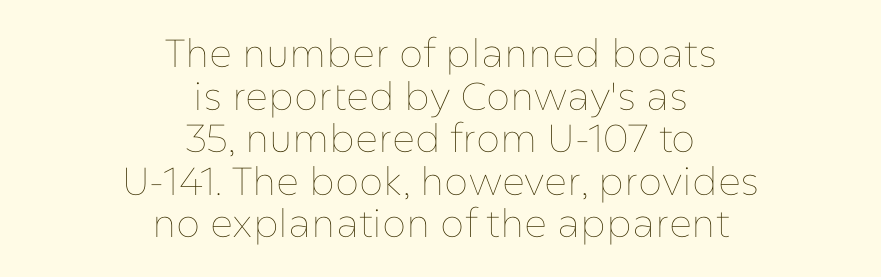
{"italic": "no", "bold": "no", "weight": "thin", "width": "normal", "stroke_contrast": "low", "x_height": "medium", "monospaced": "no", "underline": "no", "align": "center", "line_spacing": "tight", "line_spacing_ratio": 1.09, "letter_spacing": "normal", "letter_spacing_em": 0.0, "glyph_px": 39}
